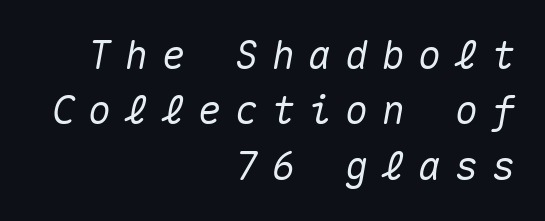
Q: Is the text italic (slanted)? A: Yes, it leans right by about 10 degrees.
Q: Is the text underlined? A: No.
Q: How is the paragraph aligned? A: Right-aligned.
Q: Is the spacing between letters normal or unusually wide? A: Unusually wide.
Q: Is the spacing between lines tight, normal or loose? A: Normal.
Q: Width (condensed, normal, or wide)? A: Normal.
Q: Stroke contrast? A: Medium.
Q: x-height? A: Medium.
Q: Monospaced? A: Yes.
